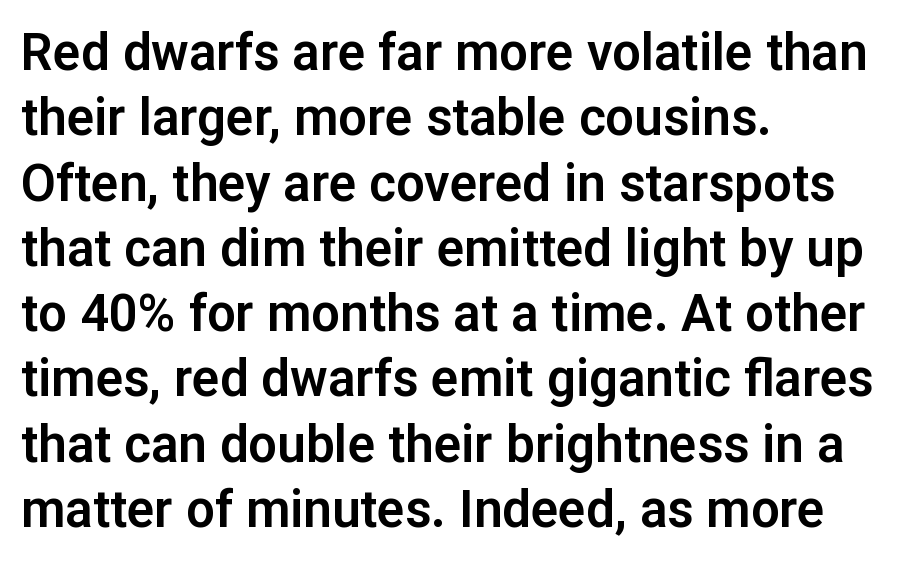
{"serif": "no", "italic": "no", "width": "normal", "stroke_contrast": "low", "x_height": "medium", "monospaced": "no", "underline": "no", "align": "left", "line_spacing": "normal", "line_spacing_ratio": 1.28, "letter_spacing": "normal", "letter_spacing_em": 0.0, "glyph_px": 51}
